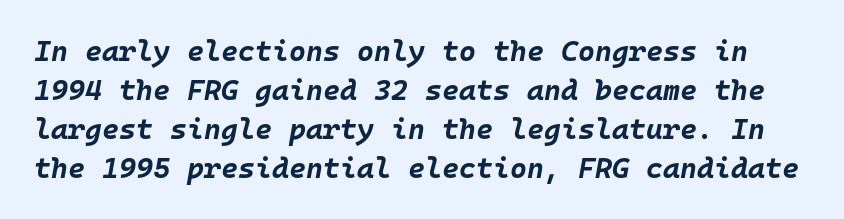
The image shows 29 px bold type, italic (leaning right), monospaced; set normal line spacing (1.34x), normal letter spacing, not underlined; low stroke contrast and a large x-height.
